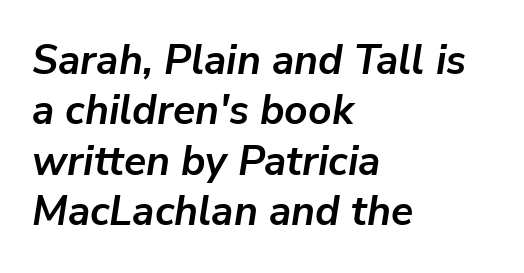
Q: Is the text bold? A: Yes.
Q: Is the text italic (slanted)? A: Yes, it leans right by about 9 degrees.
Q: Is the text underlined? A: No.
Q: How is the paragraph aligned? A: Left-aligned.
Q: Is the spacing between letters normal or unusually wide? A: Normal.
Q: Width (condensed, normal, or wide)? A: Normal.
Q: Stroke contrast? A: Low.
Q: x-height? A: Medium.
Q: Monospaced? A: No.
